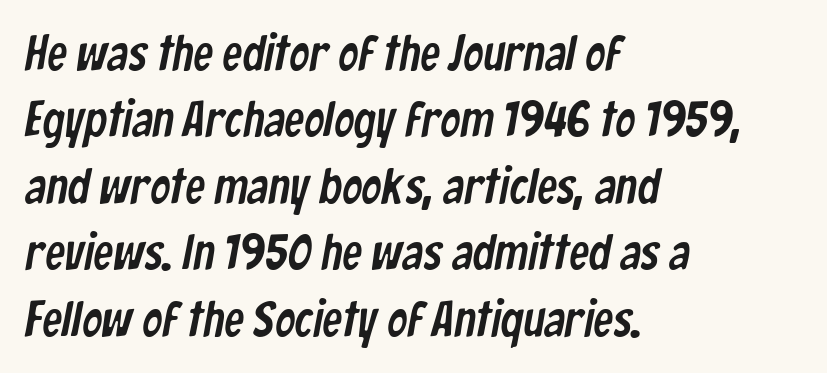
The image shows 50 px condensed sans-serif type; set left-aligned, normal line spacing (1.33x), normal letter spacing, not underlined; low stroke contrast and a medium x-height.
